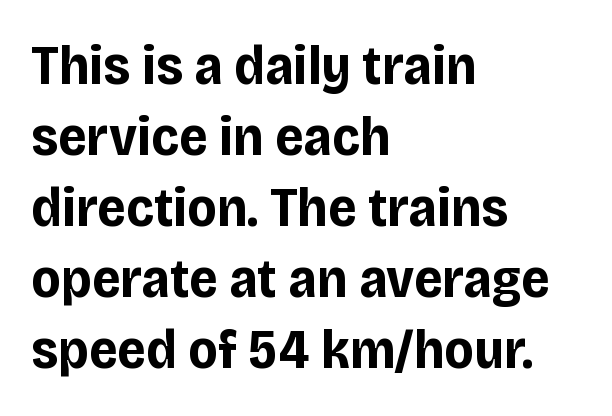
Spacing between characters is what you'd get straight out of the box. The typeface chosen for these lines omits serifs. The rendering anchors every line to the left-hand side. You could not count columns in this text — the font is proportionally spaced. Does the lettering tilt? It doesn't — this is upright. Interline gaps are of average width in this sample.
